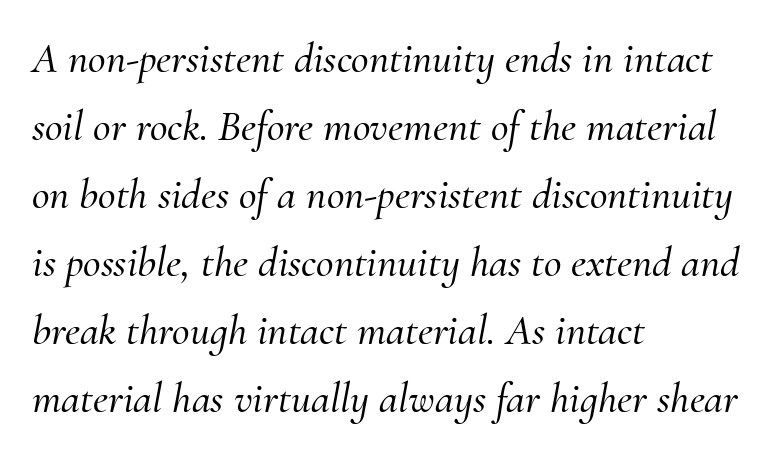
The image shows 43 px serif type, italic (leaning right); set left-aligned, normal line spacing (1.58x), normal letter spacing, not underlined; medium stroke contrast and a small x-height.
